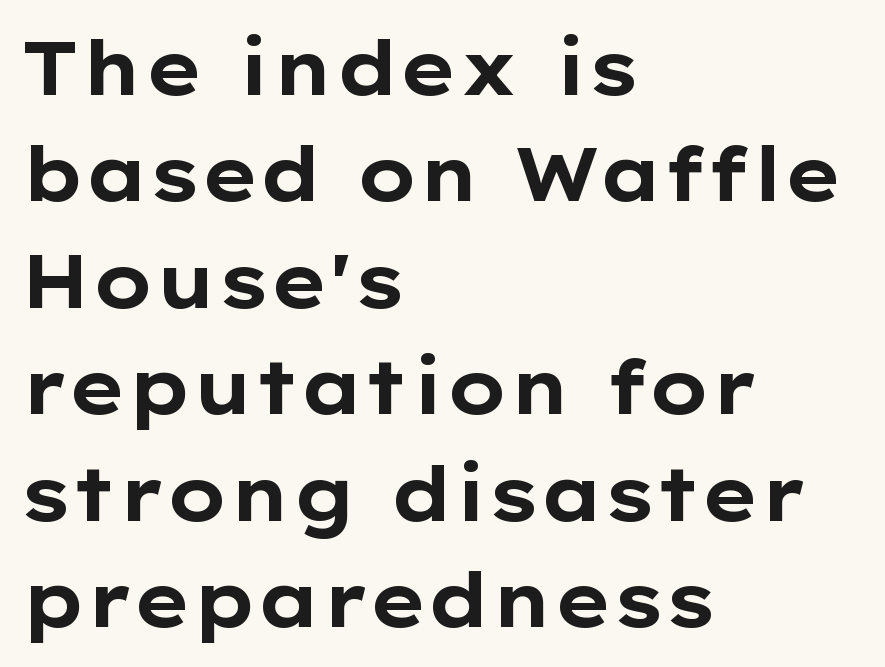
Q: Is the text bold? A: Yes.
Q: Is the text italic (slanted)? A: No, it is upright.
Q: Is the typeface a serif or a sans-serif typeface? A: Sans-serif.
Q: Is the text underlined? A: No.
Q: How is the paragraph aligned? A: Left-aligned.
Q: Is the spacing between letters normal or unusually wide? A: Normal.
Q: Is the spacing between lines tight, normal or loose? A: Normal.
Q: Width (condensed, normal, or wide)? A: Wide.
Q: Stroke contrast? A: Low.
Q: x-height? A: Medium.
Q: Monospaced? A: No.
